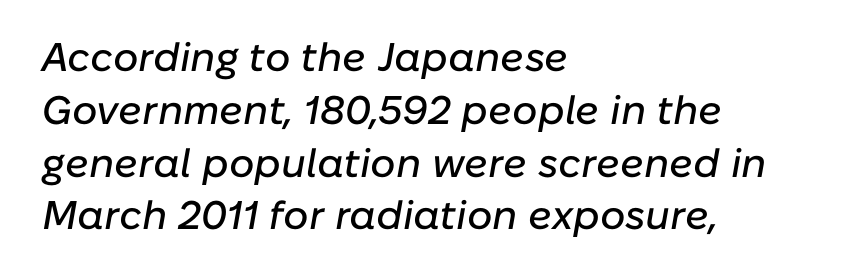
The image shows 40 px text type, italic (leaning right); set left-aligned, normal line spacing (1.32x), normal letter spacing, not underlined; low stroke contrast and a medium x-height.
